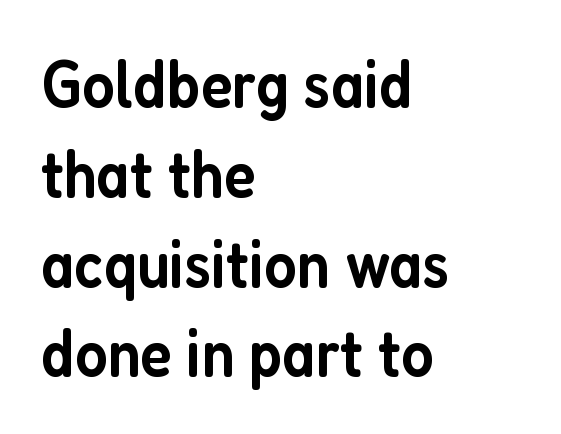
{"serif": "no", "italic": "no", "bold": "semi", "weight": "semibold", "width": "condensed", "stroke_contrast": "low", "x_height": "medium", "monospaced": "no", "underline": "no", "align": "left", "line_spacing": "normal", "line_spacing_ratio": 1.34, "letter_spacing": "normal", "letter_spacing_em": 0.0, "glyph_px": 67}
